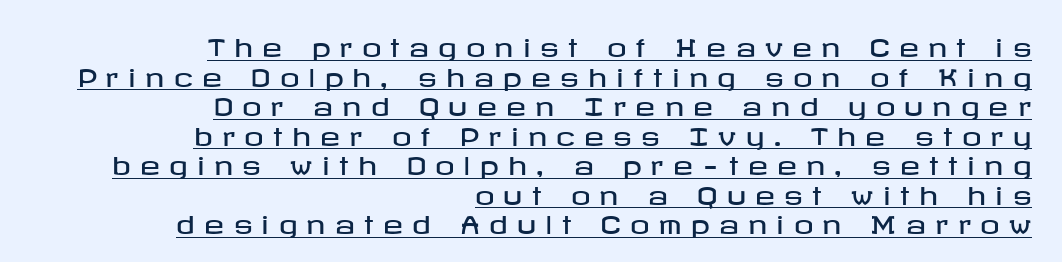
The image shows 24 px text type, upright; set right-aligned, line spacing 1.23x, unusually wide letter spacing (+0.39 em), underlined.
